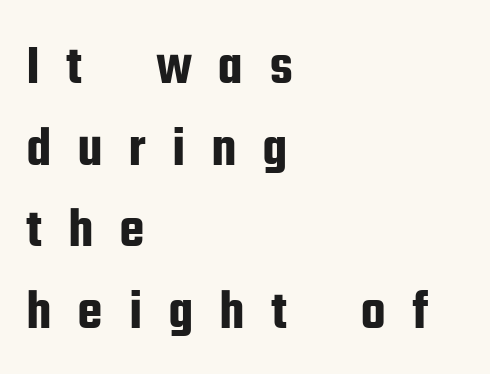
The paragraph shown leans on its left margin. Think of a printed novel: that variable character pitch is what you see here. The passage shown is not underscored anywhere. Nope, not italic — everything's standing straight.
